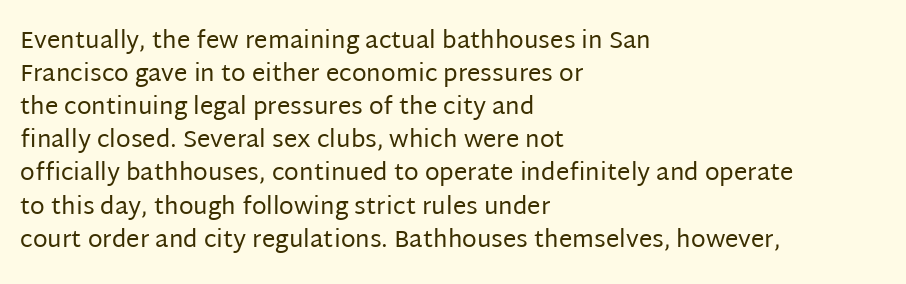
The image shows 24 px text type, upright; set left-aligned, normal line spacing (1.38x), normal letter spacing, not underlined.
